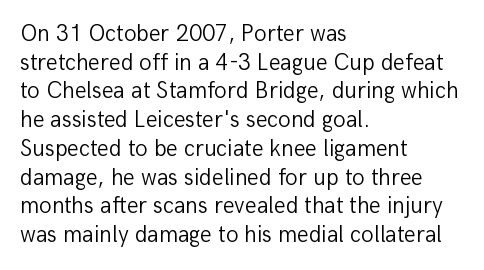
{"italic": "no", "bold": "no", "underline": "no", "align": "left", "line_spacing": "normal", "line_spacing_ratio": 1.25, "letter_spacing": "normal", "letter_spacing_em": 0.0, "glyph_px": 23}
